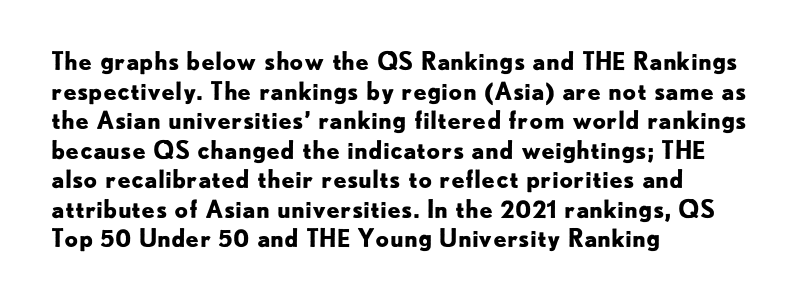
The image shows 24 px bold type, upright; set left-aligned, line spacing 1.23x, normal letter spacing, not underlined.
